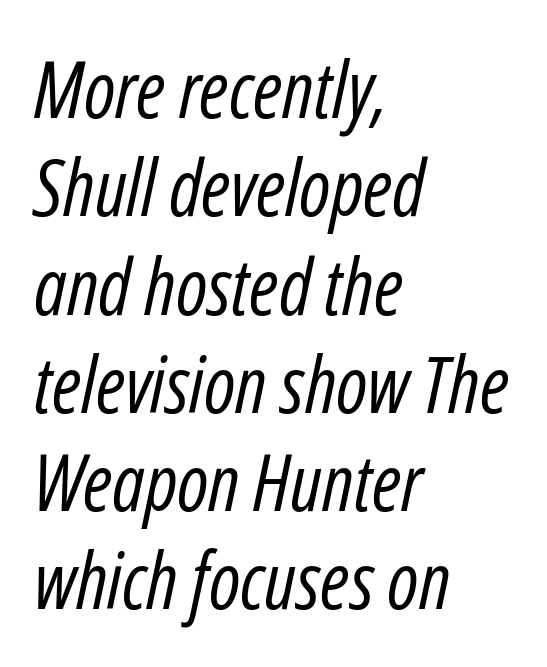
The string is rendered with underlining switched off. In terms of leading, this rendering sits right in the middle. The font sits on the lighter half of the weight spectrum, regular included. Spacing verdict: proportional, widths tailored to each character.
